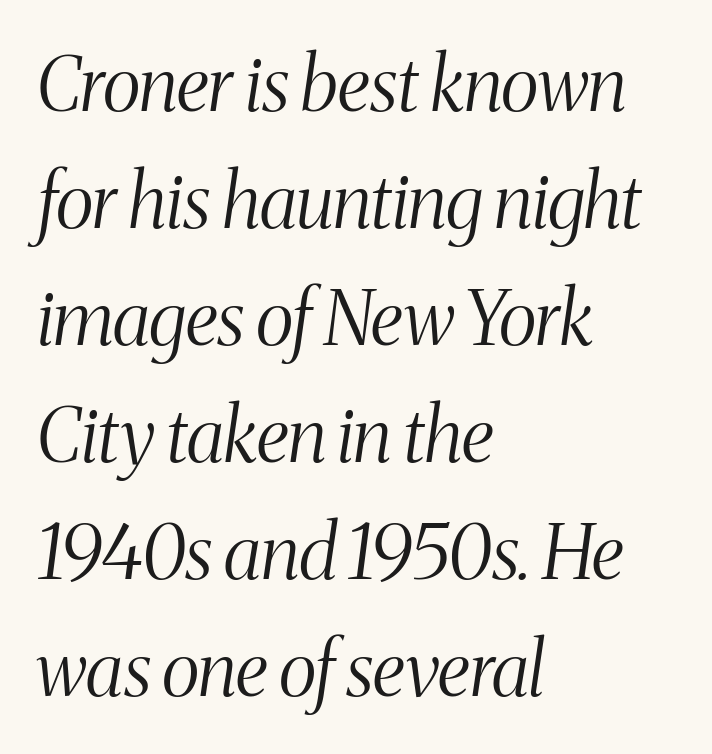
Nobody touched the tracking dial on this one. Italic: yes, the glyphs are oblique. A clean baseline with only descenders dipping below it. The designer went with a serif here, giving each stem small feet. A typesetter would call this proportional, since set widths differ per character. Is there much room between lines? A standard amount, neither cramped nor airy.
